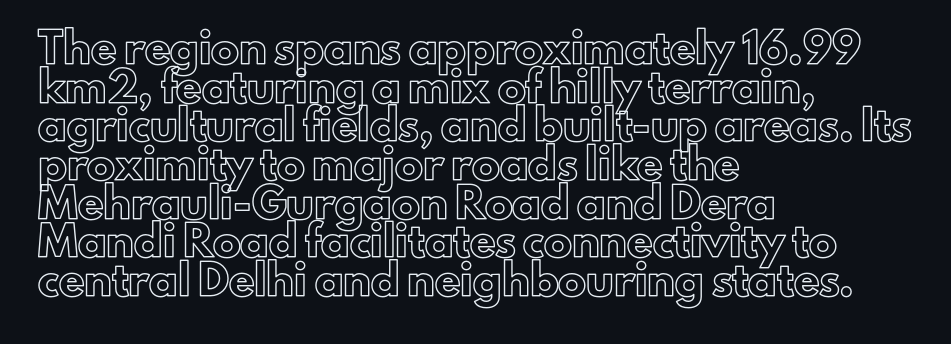
Q: Is the text italic (slanted)? A: No, it is upright.
Q: Is the text underlined? A: No.
Q: How is the paragraph aligned? A: Left-aligned.
Q: Is the spacing between letters normal or unusually wide? A: Normal.
Q: Is the spacing between lines tight, normal or loose? A: Normal.
Q: Width (condensed, normal, or wide)? A: Normal.
Q: x-height? A: Small.
Q: Monospaced? A: No.
